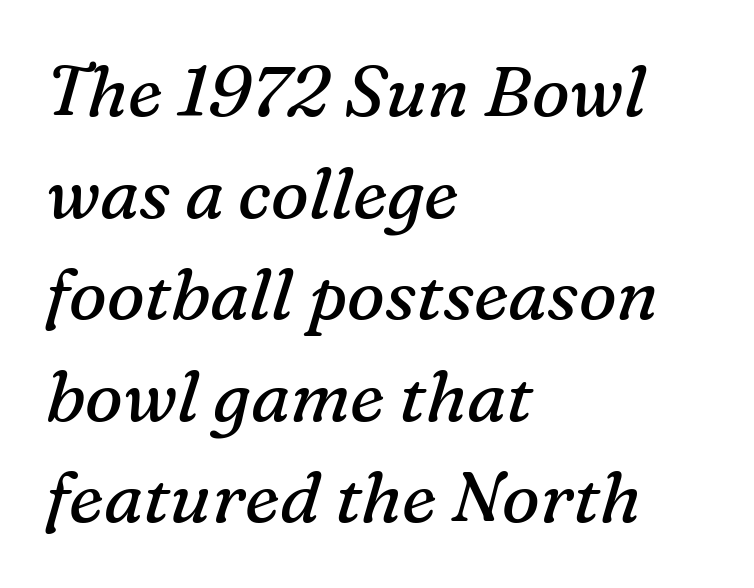
Q: Is the text bold? A: No.
Q: Is the text italic (slanted)? A: Yes, it leans right by about 16 degrees.
Q: Is the typeface a serif or a sans-serif typeface? A: Serif.
Q: Is the text underlined? A: No.
Q: How is the paragraph aligned? A: Left-aligned.
Q: Is the spacing between letters normal or unusually wide? A: Normal.
Q: Is the spacing between lines tight, normal or loose? A: Normal.
Q: Width (condensed, normal, or wide)? A: Normal.
Q: Stroke contrast? A: Medium.
Q: x-height? A: Medium.
Q: Monospaced? A: No.
